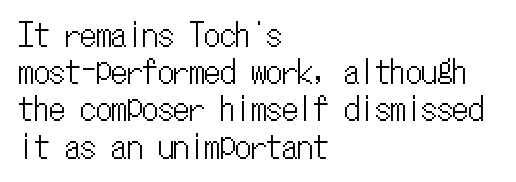
Q: Is the text italic (slanted)? A: No, it is upright.
Q: Is the text underlined? A: No.
Q: How is the paragraph aligned? A: Left-aligned.
Q: Is the spacing between letters normal or unusually wide? A: Normal.
Q: Width (condensed, normal, or wide)? A: Condensed.
Q: Stroke contrast? A: Low.
Q: x-height? A: Medium.
Q: Monospaced? A: Yes.
